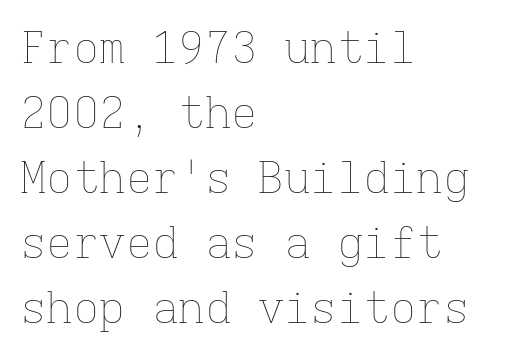
Q: Is the text bold? A: No.
Q: Is the text italic (slanted)? A: No, it is upright.
Q: Is the text underlined? A: No.
Q: How is the paragraph aligned? A: Left-aligned.
Q: Is the spacing between letters normal or unusually wide? A: Normal.
Q: Is the spacing between lines tight, normal or loose? A: Normal.
Q: Width (condensed, normal, or wide)? A: Normal.
Q: Stroke contrast? A: Low.
Q: x-height? A: Medium.
Q: Monospaced? A: Yes.
